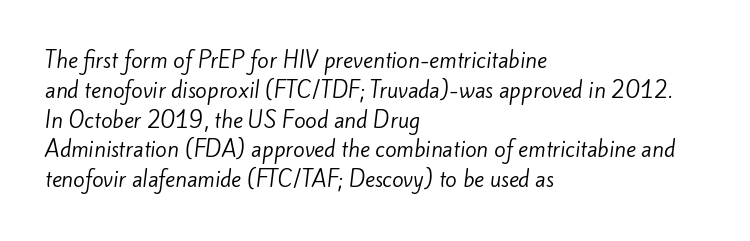
{"bold": "no", "underline": "no", "align": "left", "line_spacing": "normal", "line_spacing_ratio": 1.42, "letter_spacing": "normal", "letter_spacing_em": 0.0, "glyph_px": 21}
